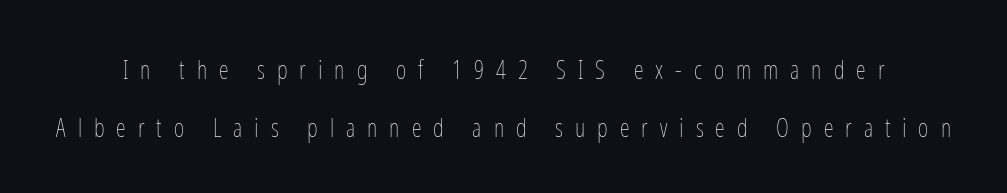
{"italic": "no", "bold": "no", "underline": "no", "line_spacing": "loose", "line_spacing_ratio": 2.32, "letter_spacing": "wide", "letter_spacing_em": 0.48, "glyph_px": 25}
